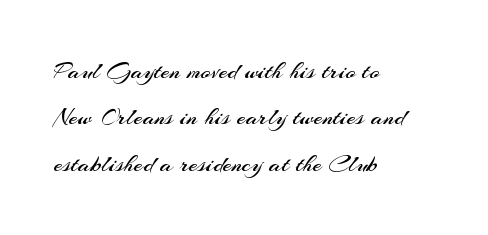
{"bold": "no", "underline": "no", "align": "left", "line_spacing_ratio": 1.78, "letter_spacing": "normal", "letter_spacing_em": 0.0, "glyph_px": 26}
